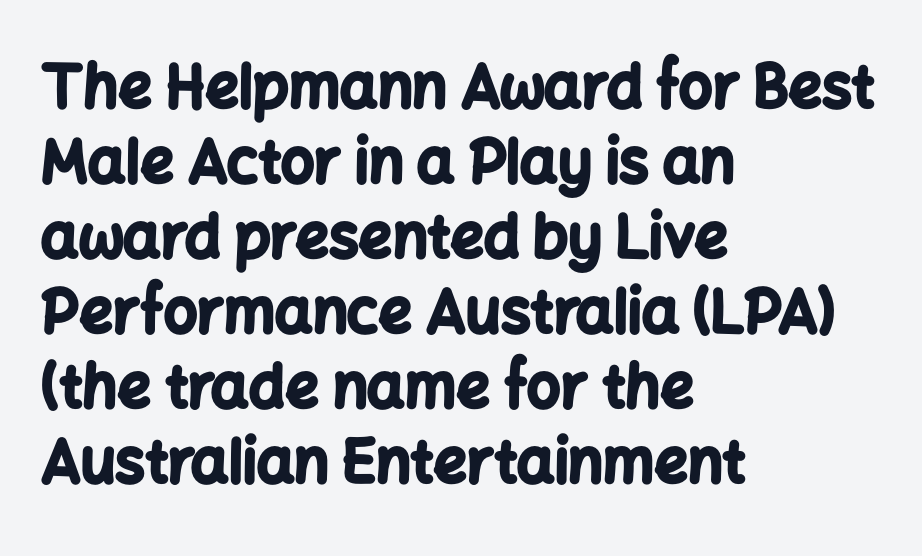
The leading is moderate, giving the passage an even texture. Line starts are locked; line ends wander. The letters advance in unequal steps, a hallmark of proportional type. These lines keep a tight, regular rhythm from letter to letter. No italicization has been applied; the sample stays upright. Lines of text with bare space underneath.
